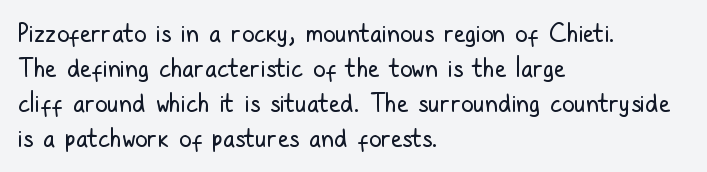
Nobody drew a line under any word here. The passage is arranged the way most books set body copy — flush left. Is the stroke heavy? The answer is a plain regular-or-lighter. Nobody touched the tracking dial on this one. A roman cut, with each character standing at attention. The space between consecutive lines is moderate.
